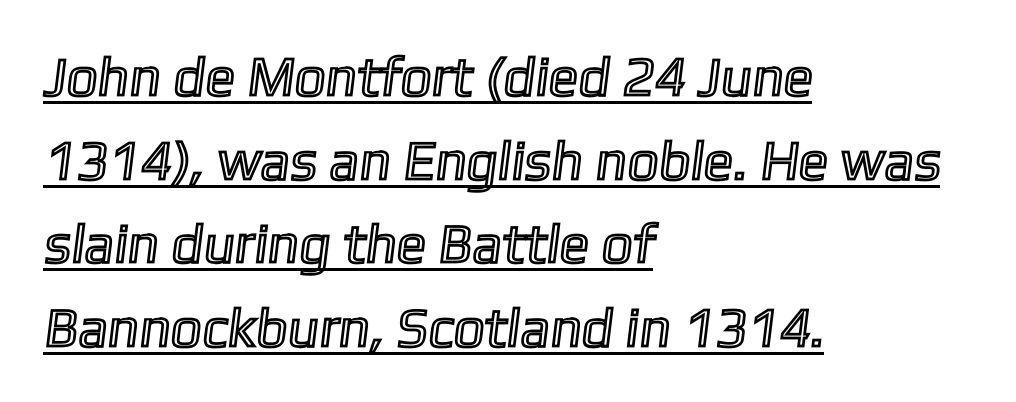
The image shows 55 px text type; set left-aligned, normal line spacing (1.52x), normal letter spacing, underlined; a medium x-height.
